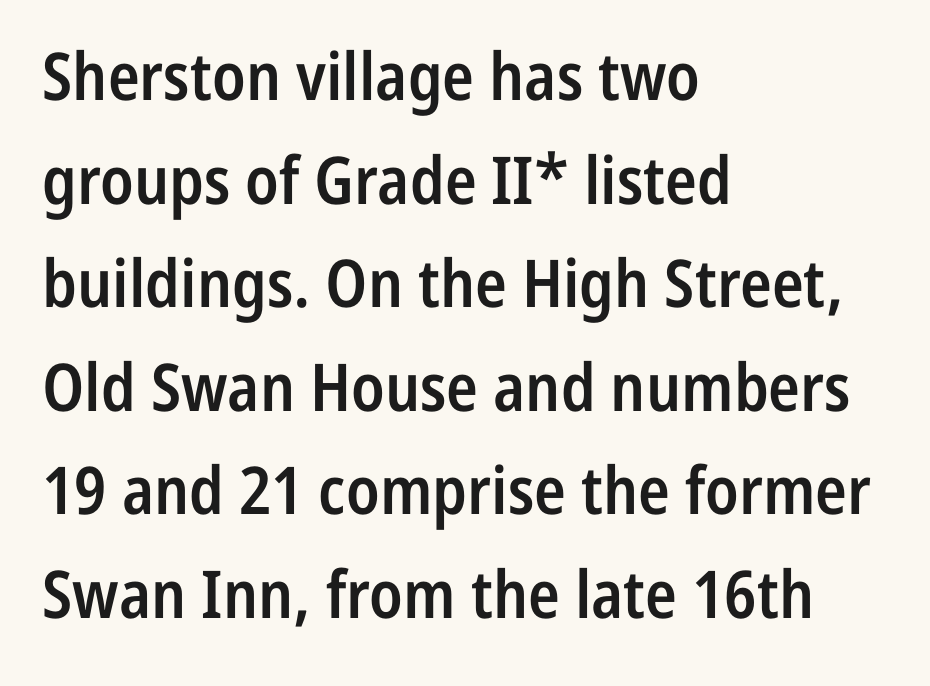
{"serif": "no", "italic": "no", "bold": "semi", "weight": "semibold", "width": "condensed", "stroke_contrast": "low", "x_height": "medium", "monospaced": "no", "underline": "no", "align": "left", "line_spacing": "normal", "line_spacing_ratio": 1.57, "letter_spacing": "normal", "letter_spacing_em": 0.0, "glyph_px": 66}
